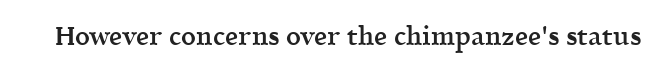
The image shows 26 px text type, upright; set normal letter spacing, not underlined.
